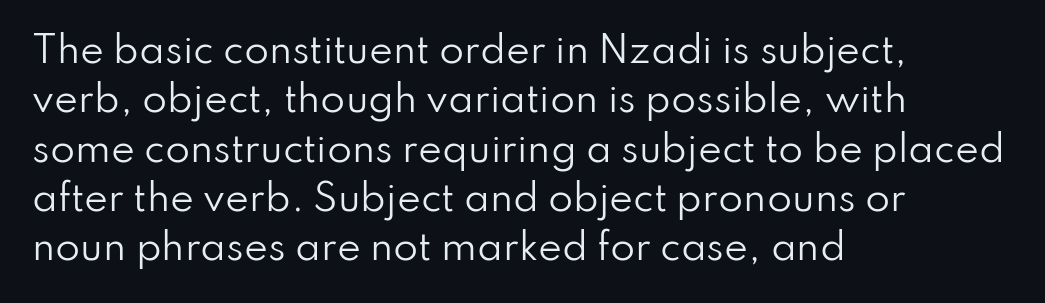
The letters look calm and open, with moderate or lighter stems. This rendering uses left alignment, leaving the right contour irregular. Tracking here is standard; glyphs follow each other at the usual distance. Is there any slant? The stems are plumb.
